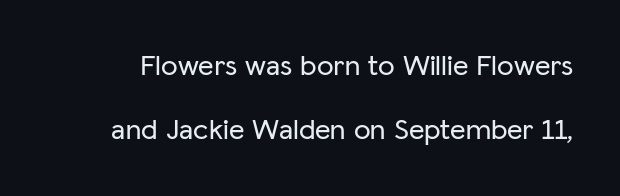
Q: Is the text italic (slanted)? A: No, it is upright.
Q: Is the typeface a serif or a sans-serif typeface? A: Sans-serif.
Q: Is the text underlined? A: No.
Q: Is the spacing between letters normal or unusually wide? A: Normal.
Q: Is the spacing between lines tight, normal or loose? A: Loose.
Q: Width (condensed, normal, or wide)? A: Normal.
Q: Stroke contrast? A: Low.
Q: x-height? A: Medium.
Q: Monospaced? A: No.
